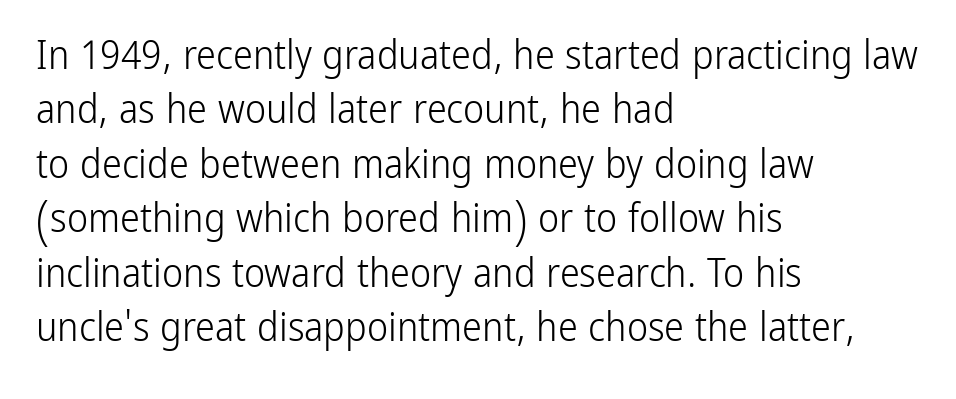
The image shows 40 px light, condensed sans-serif type, upright; set left-aligned, normal line spacing (1.36x), normal letter spacing, not underlined; low stroke contrast and a medium x-height.
